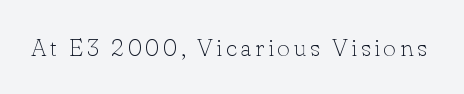
The type sits square on the baseline with zero lean. The strip under each line holds only bare page. Stroke thickness stays within the range of a standard reading face or lighter.
